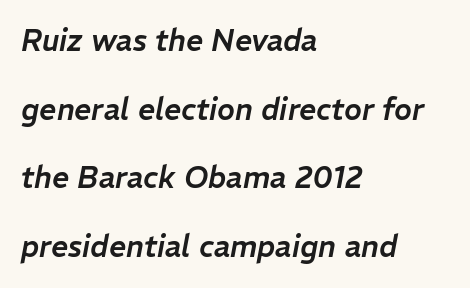
Q: Is the text italic (slanted)? A: Yes, it leans right by about 11 degrees.
Q: Is the text underlined? A: No.
Q: How is the paragraph aligned? A: Left-aligned.
Q: Is the spacing between letters normal or unusually wide? A: Normal.
Q: Is the spacing between lines tight, normal or loose? A: Loose.
Q: Width (condensed, normal, or wide)? A: Normal.
Q: Stroke contrast? A: Low.
Q: x-height? A: Medium.
Q: Monospaced? A: No.
